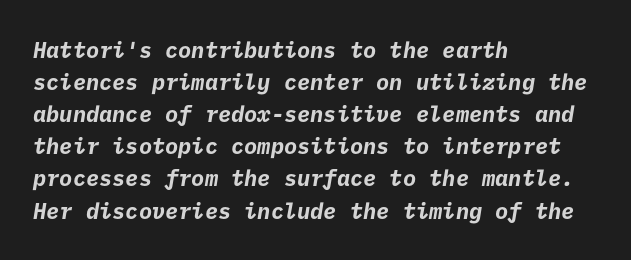
Q: Is the text bold? A: Yes.
Q: Is the text underlined? A: No.
Q: How is the paragraph aligned? A: Left-aligned.
Q: Is the spacing between letters normal or unusually wide? A: Normal.
Q: Is the spacing between lines tight, normal or loose? A: Normal.
